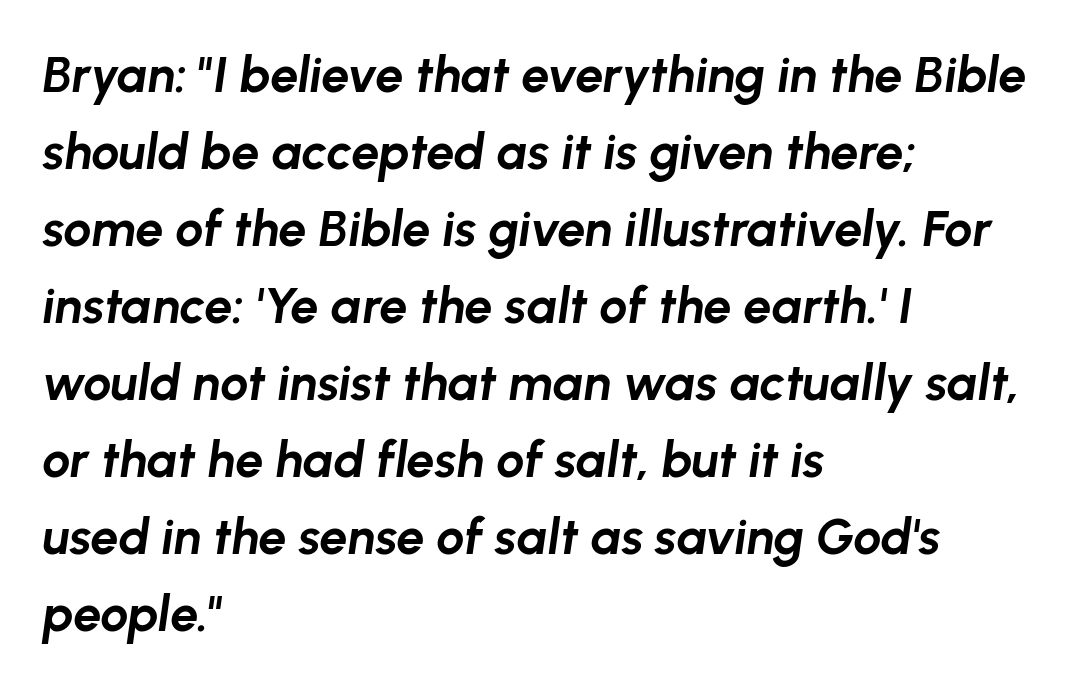
In terms of posture, this sample is oblique. How would I describe the line gaps? Plain and ordinary. There is no visible air inserted between adjacent glyphs. The paragraph shown leans on its left margin. Heavy, bold letterforms.
